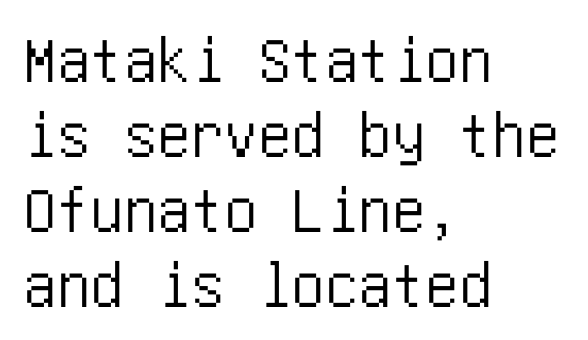
Standard letterfit; no display-style spreading of the glyphs. Quick note: underline off. The rendering shows plain stroke endings on the letterforms — a sans-serif design. These lines were composed using upright roman letters. A typesetter would call this leading minimal, almost set solid. The setting favours the left margin, as ordinary paragraphs usually do.
